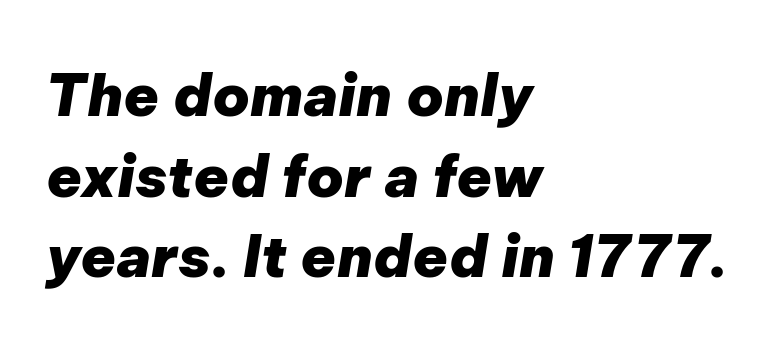
Caption: bold face, heavy strokes. The compositor pushed each line to the left boundary. Spacing verdict: proportional, widths tailored to each character. Is the letter spacing exaggerated? No — it looks like the ordinary default.
